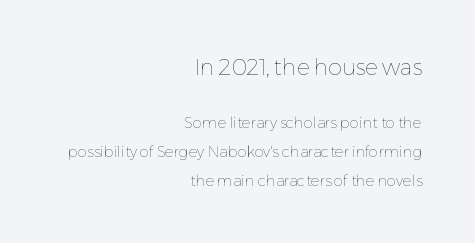
{"italic": "no", "bold": "no", "underline": "no", "align": "right", "line_spacing": "loose", "line_spacing_ratio": 1.93, "letter_spacing": "normal", "letter_spacing_em": 0.0, "larger_block": "first", "size_ratio": 1.47, "glyph_px": 22}
